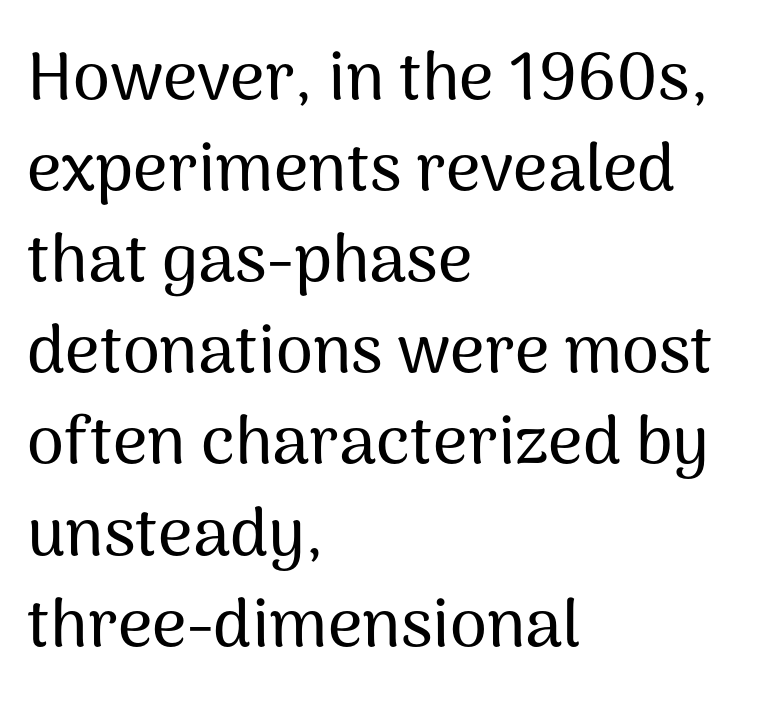
{"serif": "no", "italic": "no", "width": "normal", "stroke_contrast": "medium", "x_height": "medium", "monospaced": "no", "underline": "no", "align": "left", "line_spacing": "normal", "line_spacing_ratio": 1.36, "letter_spacing": "normal", "letter_spacing_em": 0.0, "glyph_px": 67}
